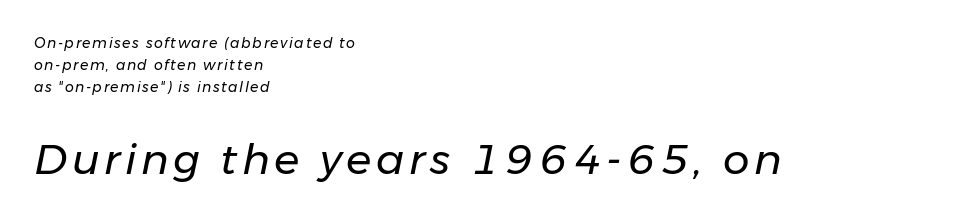
{"italic": "yes", "lean": "right", "slant_degrees": 11, "bold": "no", "weight": "regular", "width": "normal", "stroke_contrast": "low", "x_height": "medium", "monospaced": "no", "underline": "no", "align": "left", "line_spacing": "normal", "line_spacing_ratio": 1.56, "larger_block": "second", "size_ratio": 3.0, "glyph_px": 42}
